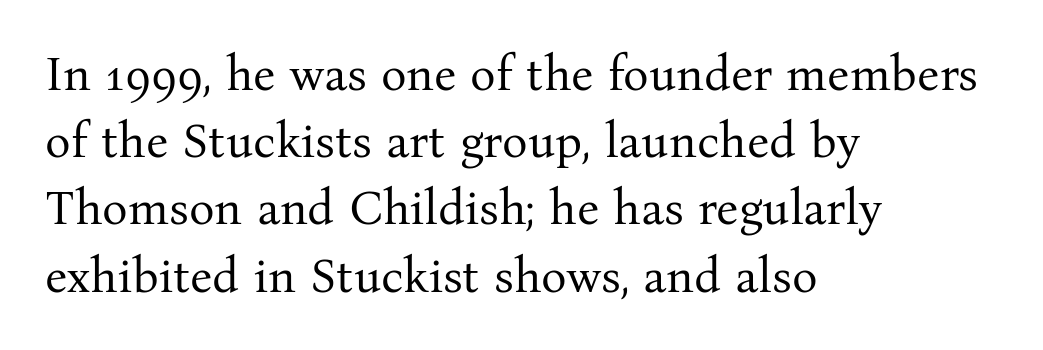
Q: Is the text bold? A: No.
Q: Is the text italic (slanted)? A: No, it is upright.
Q: Is the typeface a serif or a sans-serif typeface? A: Serif.
Q: Is the text underlined? A: No.
Q: How is the paragraph aligned? A: Left-aligned.
Q: Is the spacing between letters normal or unusually wide? A: Normal.
Q: Is the spacing between lines tight, normal or loose? A: Normal.
Q: Width (condensed, normal, or wide)? A: Normal.
Q: Stroke contrast? A: Medium.
Q: x-height? A: Medium.
Q: Monospaced? A: No.
